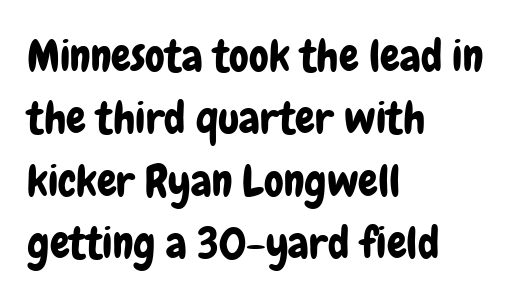
Q: Is the text italic (slanted)? A: No, it is upright.
Q: Is the typeface a serif or a sans-serif typeface? A: Sans-serif.
Q: Is the text underlined? A: No.
Q: How is the paragraph aligned? A: Left-aligned.
Q: Is the spacing between letters normal or unusually wide? A: Normal.
Q: Is the spacing between lines tight, normal or loose? A: Normal.
Q: Width (condensed, normal, or wide)? A: Condensed.
Q: Stroke contrast? A: Low.
Q: x-height? A: Medium.
Q: Monospaced? A: No.
